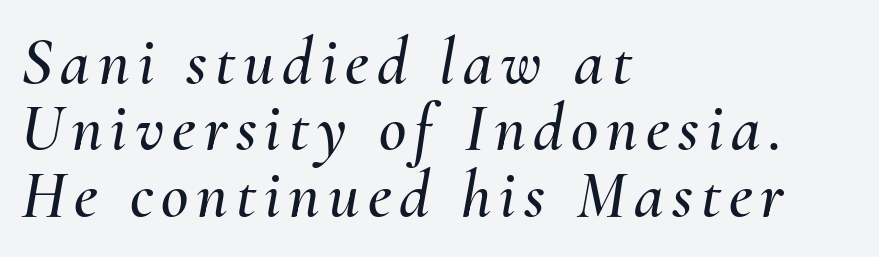
Q: Is the text italic (slanted)? A: Yes, it leans right by about 10 degrees.
Q: Is the text underlined? A: No.
Q: How is the paragraph aligned? A: Left-aligned.
Q: Is the spacing between lines tight, normal or loose? A: Tight.
Q: Width (condensed, normal, or wide)? A: Normal.
Q: Stroke contrast? A: Medium.
Q: x-height? A: Small.
Q: Monospaced? A: No.
